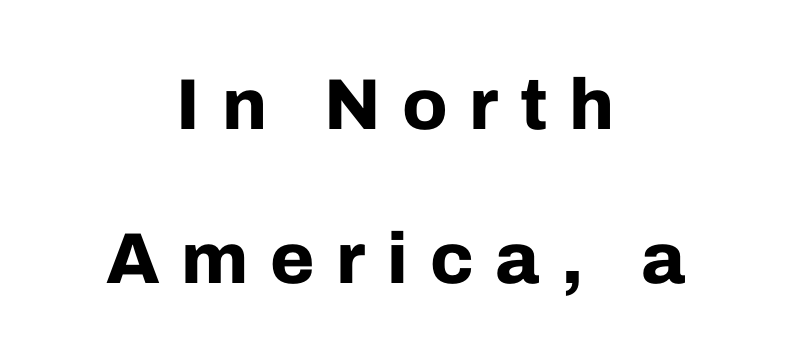
{"serif": "no", "italic": "no", "bold": "yes", "weight": "bold", "width": "normal", "stroke_contrast": "low", "x_height": "medium", "monospaced": "no", "underline": "no", "align": "center", "line_spacing": "loose", "line_spacing_ratio": 2.14, "letter_spacing": "wide", "letter_spacing_em": 0.3, "glyph_px": 72}
